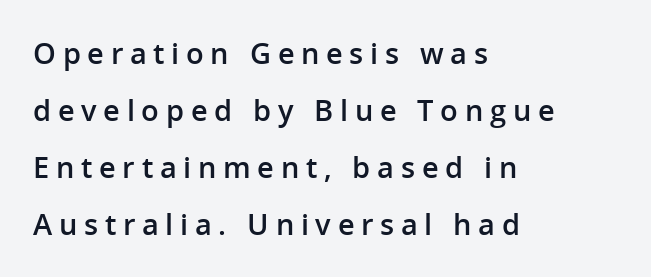
Q: Is the text bold? A: Semi-bold.
Q: Is the text italic (slanted)? A: No, it is upright.
Q: Is the typeface a serif or a sans-serif typeface? A: Sans-serif.
Q: Is the text underlined? A: No.
Q: How is the paragraph aligned? A: Left-aligned.
Q: Is the spacing between letters normal or unusually wide? A: Unusually wide.
Q: Is the spacing between lines tight, normal or loose? A: Loose.
Q: Width (condensed, normal, or wide)? A: Normal.
Q: Stroke contrast? A: Low.
Q: x-height? A: Medium.
Q: Monospaced? A: No.
